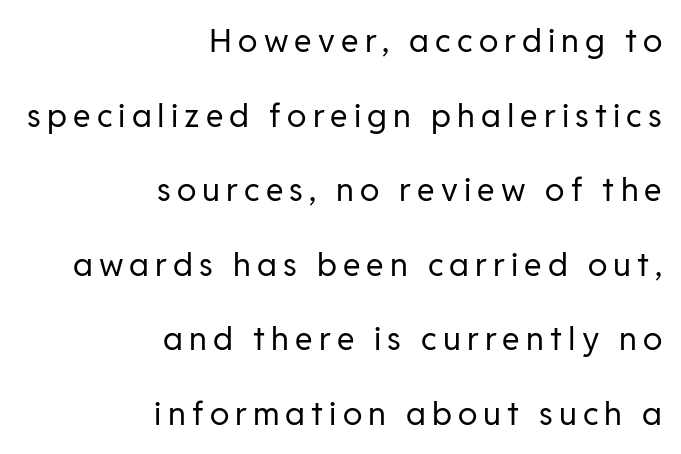
The image shows 32 px regular-weight sans-serif type, upright; set right-aligned, loose line spacing (2.33x), not underlined; low stroke contrast and a medium x-height.
